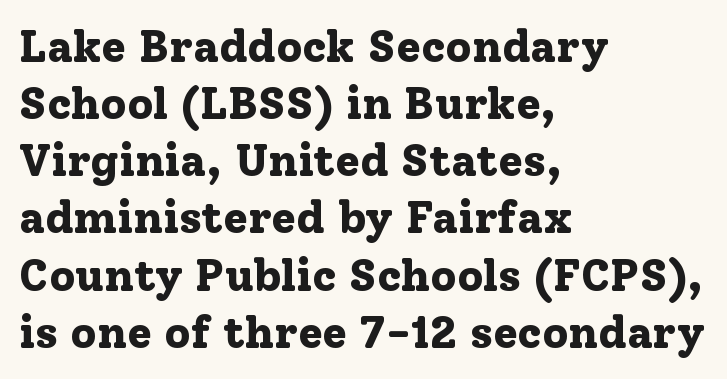
{"serif": "yes", "italic": "no", "bold": "yes", "weight": "bold", "width": "normal", "stroke_contrast": "low", "x_height": "medium", "monospaced": "no", "underline": "no", "align": "left", "line_spacing": "normal", "line_spacing_ratio": 1.27, "letter_spacing": "normal", "letter_spacing_em": 0.0, "glyph_px": 45}
